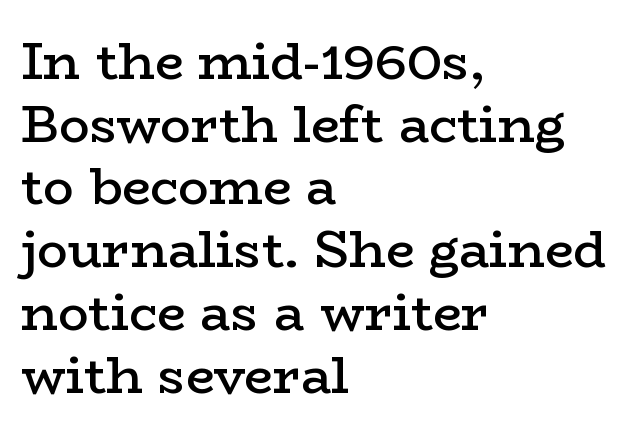
Q: Is the text bold? A: Semi-bold.
Q: Is the text italic (slanted)? A: No, it is upright.
Q: Is the typeface a serif or a sans-serif typeface? A: Serif.
Q: Is the text underlined? A: No.
Q: How is the paragraph aligned? A: Left-aligned.
Q: Is the spacing between letters normal or unusually wide? A: Normal.
Q: Width (condensed, normal, or wide)? A: Wide.
Q: Stroke contrast? A: Low.
Q: x-height? A: Medium.
Q: Monospaced? A: No.
